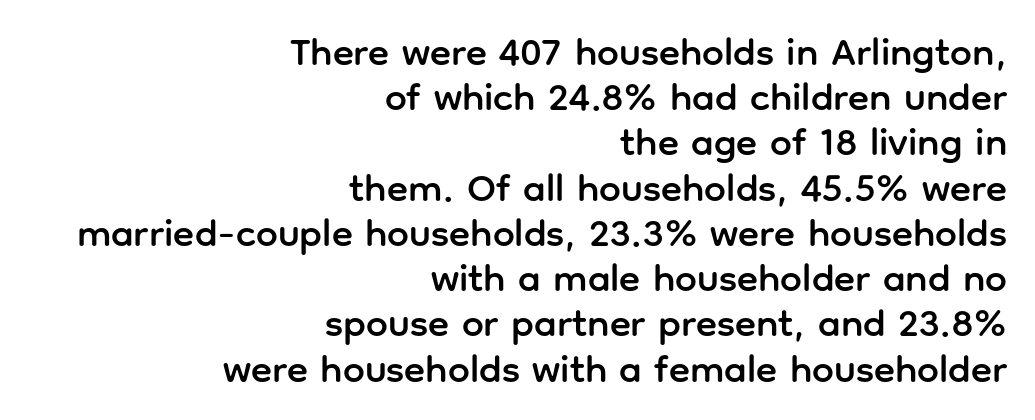
{"serif": "no", "italic": "no", "width": "normal", "stroke_contrast": "low", "x_height": "medium", "monospaced": "no", "underline": "no", "align": "right", "line_spacing_ratio": 1.16, "letter_spacing": "normal", "letter_spacing_em": 0.0, "glyph_px": 39}
